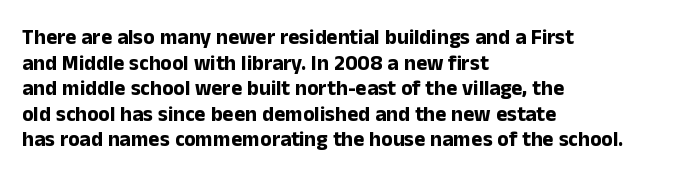
Is there any slant? The stems are plumb. The zone under the glyphs is completely vacant. Caption: bold face, heavy strokes. Each word holds together tightly as a unit, with standard inter-letter gaps. Does the copy run flush right? No — it runs flush left.
